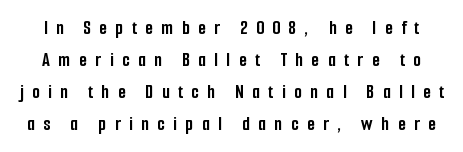
Q: Is the text bold? A: Yes.
Q: Is the text italic (slanted)? A: No, it is upright.
Q: Is the text underlined? A: No.
Q: Is the spacing between letters normal or unusually wide? A: Unusually wide.
Q: Is the spacing between lines tight, normal or loose? A: Normal.
